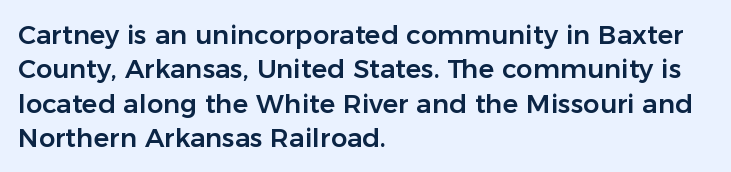
Here the glyphs are tracked normally, forming tight word shapes. Notice how the passage keeps a crisp vertical edge on the left only. A normal amount of white space separates one row of letters from the next. The string is rendered with underlining switched off.
